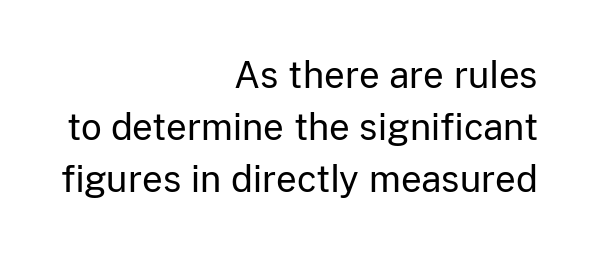
Are there feet on the stems? There aren't — it's a sans. The passage shown has conventional tracking throughout. The lines in this sample share a right terminus and differ only in where they begin. Beneath every word, the page is bare. The letters advance in unequal steps, a hallmark of proportional type.
